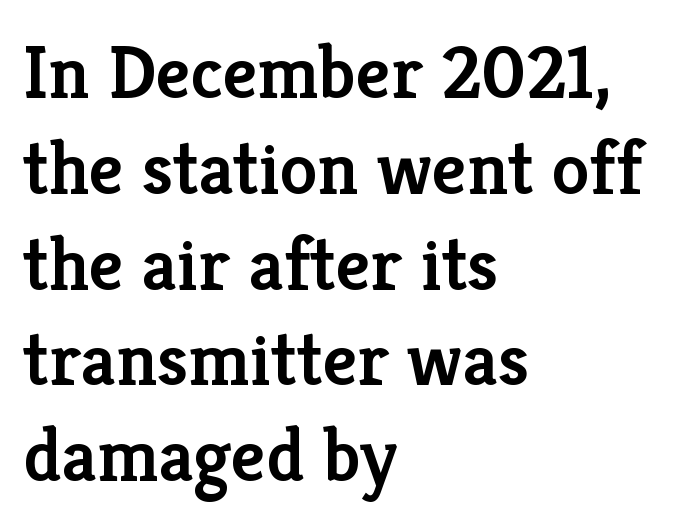
The text was rendered using a seriffed face with decorative stroke endings. Decoration check: the copy has no underline. Here the glyphs are tracked normally, forming tight word shapes. The type sits square on the baseline with zero lean.
